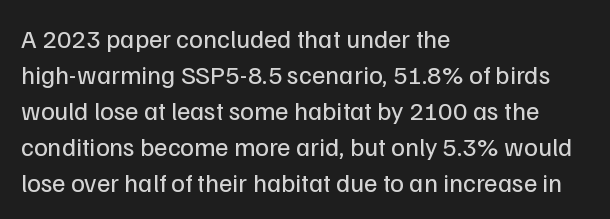
The image shows 26 px text type, upright; set left-aligned, normal line spacing (1.38x), normal letter spacing, not underlined.
